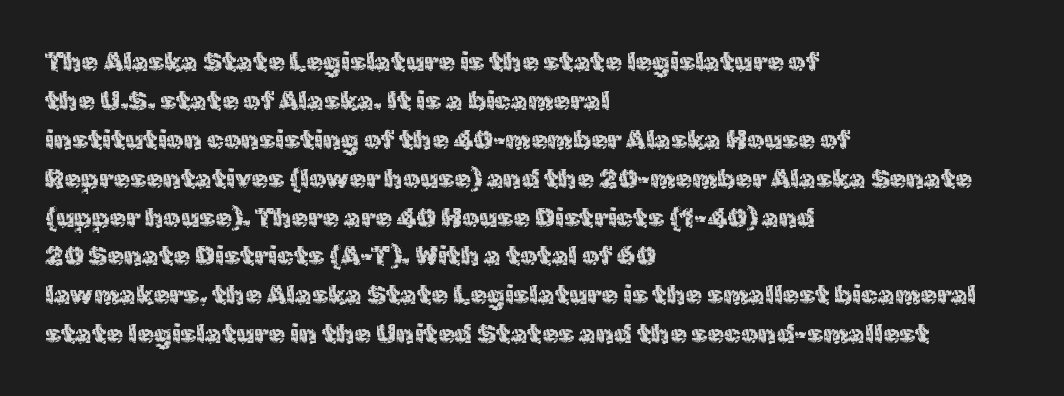
This block has exactly the height ordinary leading produces. The specimen reads as upright at a glance. Letters rest on an invisible, unmarked baseline. Compared with typical body copy, the letter spacing here is the same.
